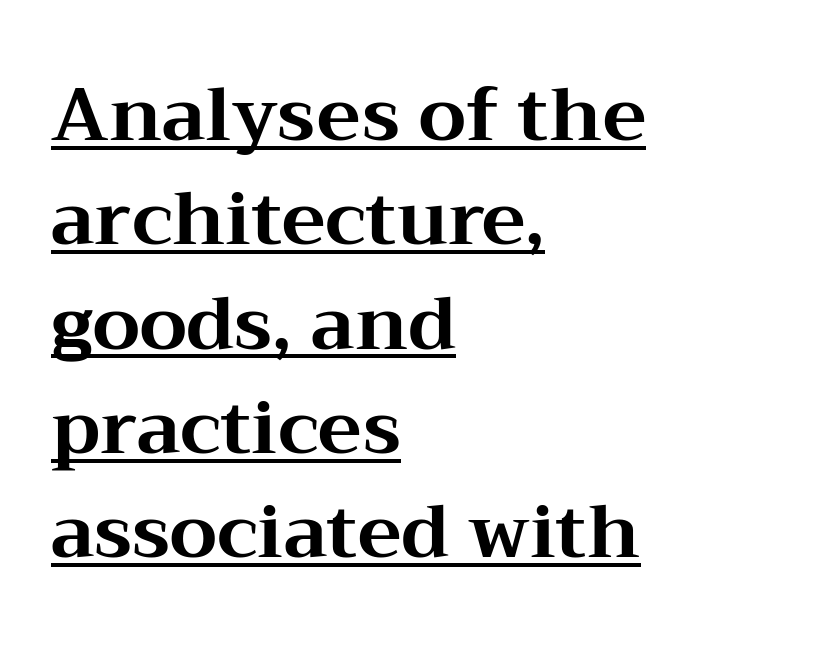
Q: Is the text bold? A: Yes.
Q: Is the text italic (slanted)? A: No, it is upright.
Q: Is the typeface a serif or a sans-serif typeface? A: Serif.
Q: Is the text underlined? A: Yes.
Q: How is the paragraph aligned? A: Left-aligned.
Q: Is the spacing between letters normal or unusually wide? A: Normal.
Q: Is the spacing between lines tight, normal or loose? A: Normal.
Q: Width (condensed, normal, or wide)? A: Wide.
Q: Stroke contrast? A: Medium.
Q: x-height? A: Medium.
Q: Monospaced? A: No.
